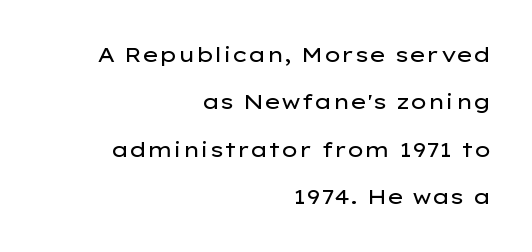
The image shows 21 px text type, upright; set right-aligned, loose line spacing (2.26x), normal letter spacing, not underlined.
